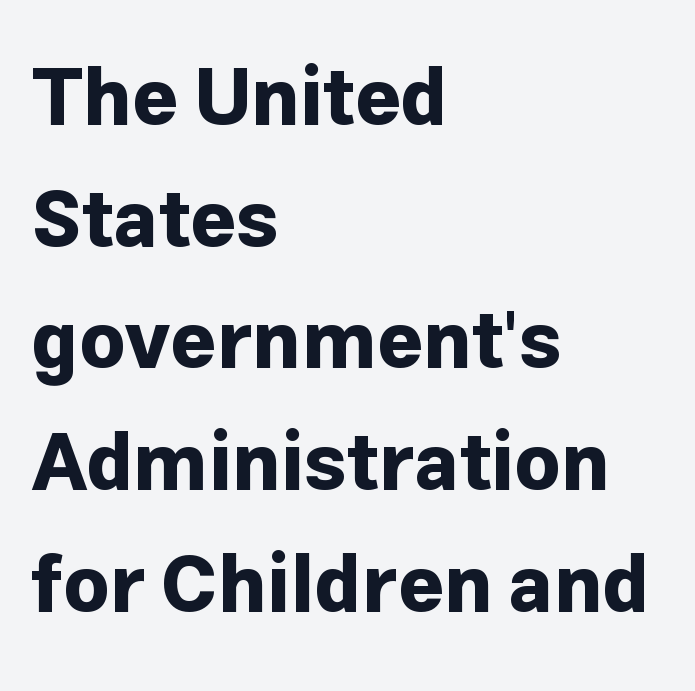
The line-height multiplier appears to be the usual default. Summary of weight: heavy, a full bold. Designer's note — italics off, roman on. The passage shown is typeset with a sans-serif family. The face used here is rendered with its standard letterfit.
